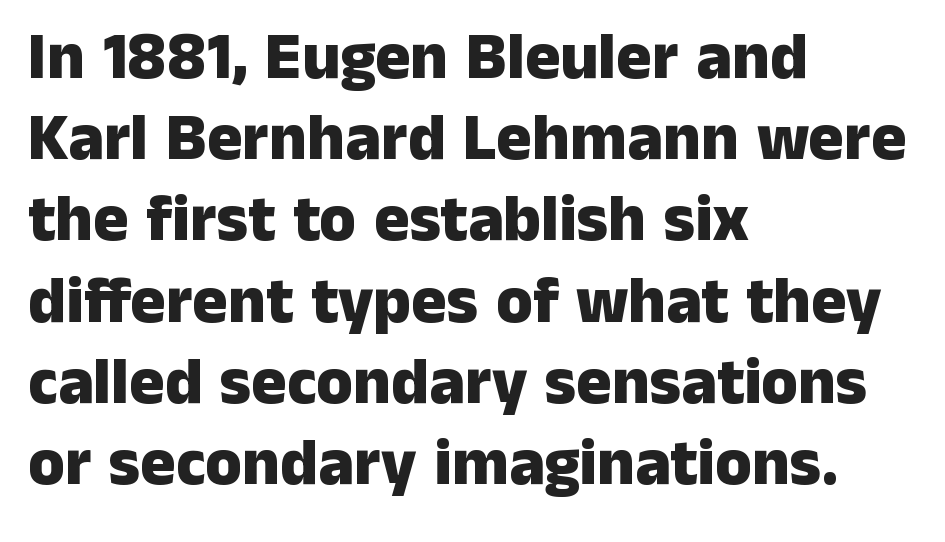
{"serif": "no", "italic": "no", "bold": "yes", "weight": "heavy", "width": "normal", "stroke_contrast": "low", "x_height": "medium", "monospaced": "no", "underline": "no", "align": "left", "line_spacing_ratio": 1.23, "letter_spacing": "normal", "letter_spacing_em": 0.0, "glyph_px": 66}
